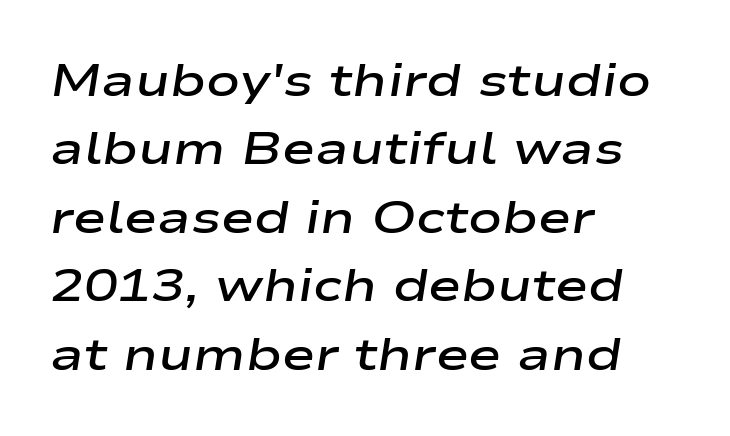
Q: Is the text bold? A: Semi-bold.
Q: Is the text italic (slanted)? A: Yes, it leans right by about 9 degrees.
Q: Is the text underlined? A: No.
Q: How is the paragraph aligned? A: Left-aligned.
Q: Is the spacing between letters normal or unusually wide? A: Normal.
Q: Is the spacing between lines tight, normal or loose? A: Normal.
Q: Width (condensed, normal, or wide)? A: Wide.
Q: Stroke contrast? A: Low.
Q: x-height? A: Medium.
Q: Monospaced? A: No.
